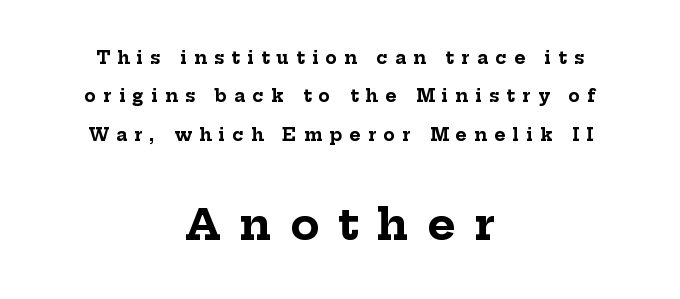
Observe the serifs anchoring each vertical stroke in this sample. Caption: multi-line text, centered on the measure. Typesetter's note: full bold, strokes at maximum text heaviness. Substantial extra tracking has been applied to these lines. The designer gave the closing block more size than the opening block. Spacing verdict: proportional, widths tailored to each character.
